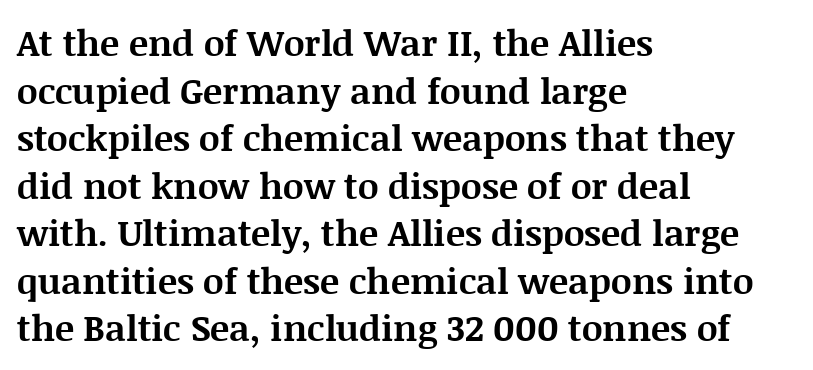
Q: Is the text bold? A: Yes.
Q: Is the text italic (slanted)? A: No, it is upright.
Q: Is the typeface a serif or a sans-serif typeface? A: Serif.
Q: Is the text underlined? A: No.
Q: How is the paragraph aligned? A: Left-aligned.
Q: Is the spacing between letters normal or unusually wide? A: Normal.
Q: Is the spacing between lines tight, normal or loose? A: Normal.
Q: Width (condensed, normal, or wide)? A: Normal.
Q: Stroke contrast? A: Medium.
Q: x-height? A: Large.
Q: Monospaced? A: No.
